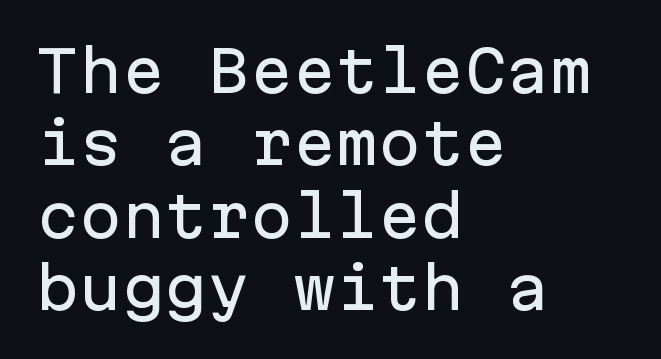
The image shows 57 px sans-serif type, upright, monospaced; set left-aligned, normal line spacing (1.27x), normal letter spacing, not underlined; low stroke contrast and a medium x-height.
